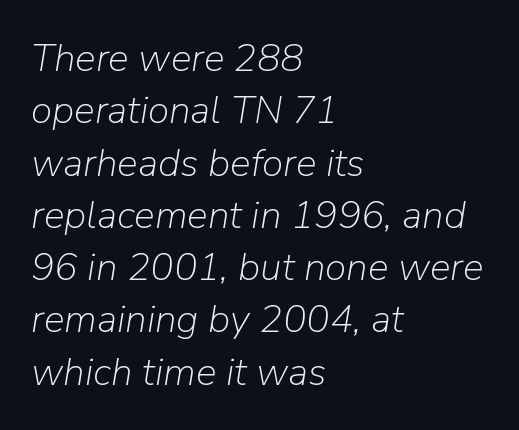
{"italic": "yes", "lean": "right", "slant_degrees": 9, "bold": "no", "weight": "light", "width": "normal", "stroke_contrast": "low", "x_height": "medium", "monospaced": "no", "underline": "no", "align": "left", "line_spacing": "normal", "line_spacing_ratio": 1.34, "letter_spacing": "normal", "letter_spacing_em": 0.0, "glyph_px": 39}
